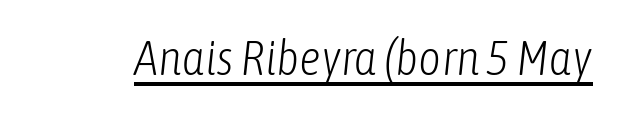
Q: Is the text bold? A: No.
Q: Is the text italic (slanted)? A: Yes, it leans right by about 6 degrees.
Q: Is the text underlined? A: Yes.
Q: Is the spacing between letters normal or unusually wide? A: Normal.
Q: Width (condensed, normal, or wide)? A: Condensed.
Q: Stroke contrast? A: Low.
Q: x-height? A: Medium.
Q: Monospaced? A: No.
